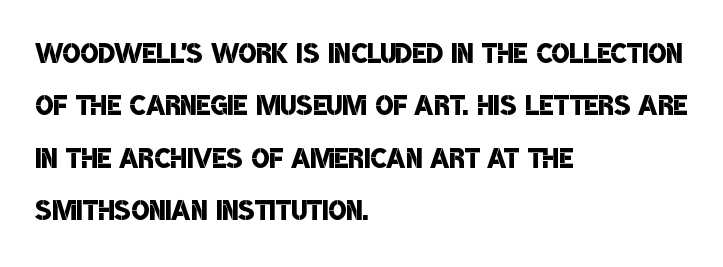
Q: Is the text bold? A: Semi-bold.
Q: Is the typeface a serif or a sans-serif typeface? A: Sans-serif.
Q: Is the text underlined? A: No.
Q: How is the paragraph aligned? A: Left-aligned.
Q: Is the spacing between letters normal or unusually wide? A: Normal.
Q: Is the spacing between lines tight, normal or loose? A: Normal.
Q: Width (condensed, normal, or wide)? A: Condensed.
Q: Stroke contrast? A: Low.
Q: x-height? A: Large.
Q: Monospaced? A: No.
